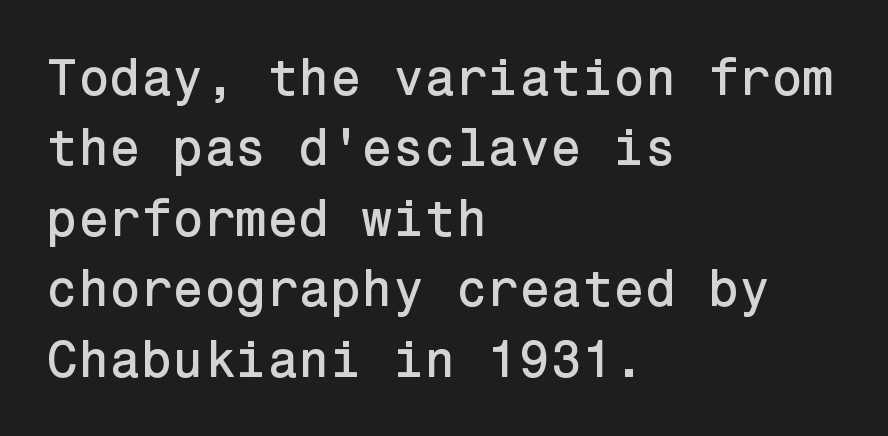
This rendering features lettering with no underline. Every character sits straight up, as roman type does. Notice how descenders clear the ascenders below comfortably — that's standard leading. If you drew a ruler down the left edge, every line would touch it. The gaps between neighbouring characters are ordinary and unremarkable.
